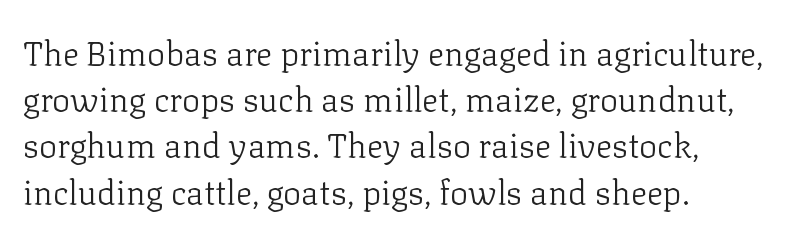
The image shows 34 px light serif type, upright; set left-aligned, normal line spacing (1.36x), normal letter spacing, not underlined; low stroke contrast and a medium x-height.
